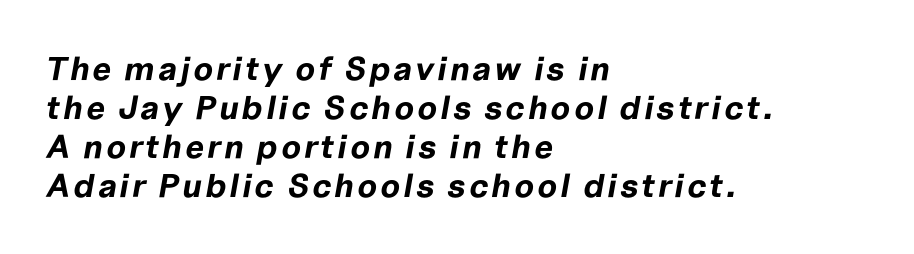
Set as a true bold cut, around the 700 mark. Type without underlining. Compared with a centered layout, this one pins lines to the left instead. Do the characters align in a grid? No, the font is proportional.
